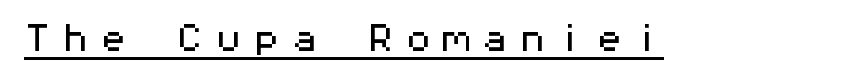
{"serif": "no", "italic": "no", "width": "wide", "stroke_contrast": "medium", "x_height": "medium", "monospaced": "yes", "underline": "yes", "letter_spacing": "wide", "letter_spacing_em": 0.27, "glyph_px": 30}
